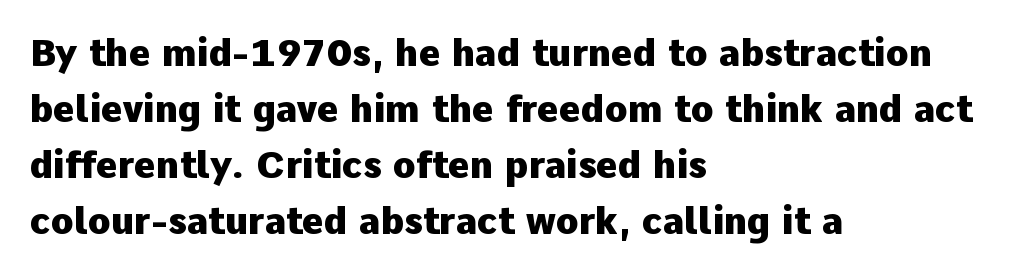
This rendering uses left alignment, leaving the right contour irregular. Rendered with straight, roman letterforms. These lines are rendered in a variable-pitch font. The text was rendered using a sans face with plain stroke endings.
